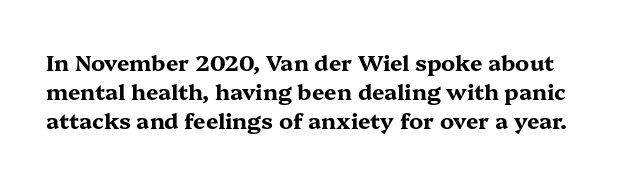
The space beneath each line is pristine and unruled. Tracking here is standard; glyphs follow each other at the usual distance. Italic: no, the glyphs are upright roman. Heft: maximum for text — a bold.
